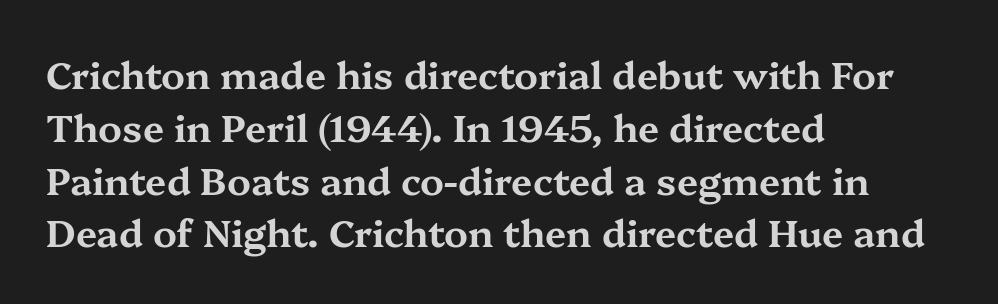
The passage shown has conventional tracking throughout. If you drew a ruler down the left edge, every line would touch it. Vertically, the passage feels balanced, rows spaced as you'd expect. Varying glyph widths throughout — classic text-font behaviour. This is the regular roman posture of the typeface. Plain, unruled lines of type.
